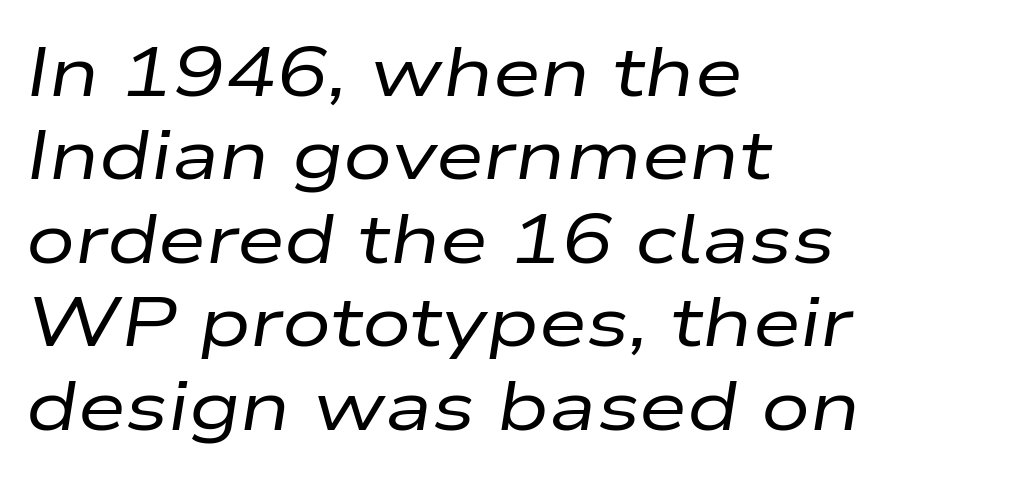
Think of a printed novel: that variable character pitch is what you see here. Heaviness? Minimal to ordinary, like unemphasized prose. The face used here has a pronounced slope to its letters. Is the block centered? No — it sits flush against the left margin. This sample uses plain, unmodified letter spacing.
